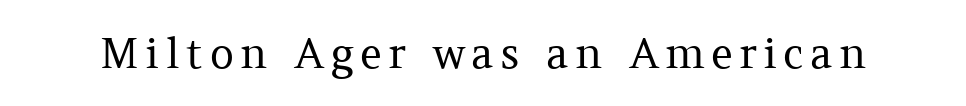
Q: Is the text bold? A: No.
Q: Is the text italic (slanted)? A: No, it is upright.
Q: Is the typeface a serif or a sans-serif typeface? A: Serif.
Q: Is the text underlined? A: No.
Q: Width (condensed, normal, or wide)? A: Normal.
Q: Stroke contrast? A: Medium.
Q: x-height? A: Medium.
Q: Monospaced? A: No.
